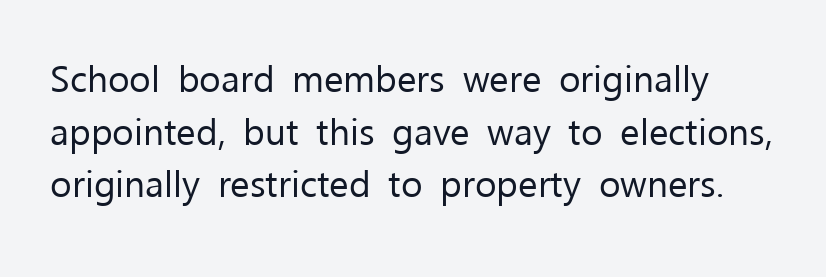
Q: Is the text bold? A: No.
Q: Is the text italic (slanted)? A: No, it is upright.
Q: Is the typeface a serif or a sans-serif typeface? A: Sans-serif.
Q: Is the text underlined? A: No.
Q: Is the spacing between letters normal or unusually wide? A: Normal.
Q: Is the spacing between lines tight, normal or loose? A: Normal.
Q: Width (condensed, normal, or wide)? A: Normal.
Q: Stroke contrast? A: Low.
Q: x-height? A: Medium.
Q: Monospaced? A: No.
